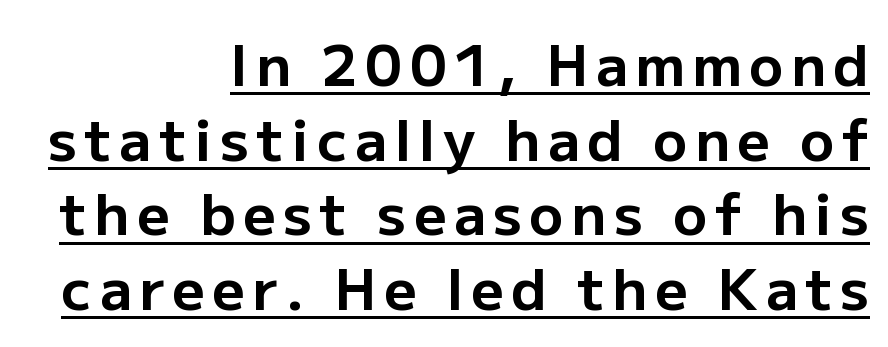
{"serif": "no", "italic": "no", "bold": "yes", "weight": "bold", "width": "normal", "stroke_contrast": "low", "x_height": "medium", "monospaced": "no", "underline": "yes", "align": "right", "line_spacing": "normal", "line_spacing_ratio": 1.31, "glyph_px": 57}
